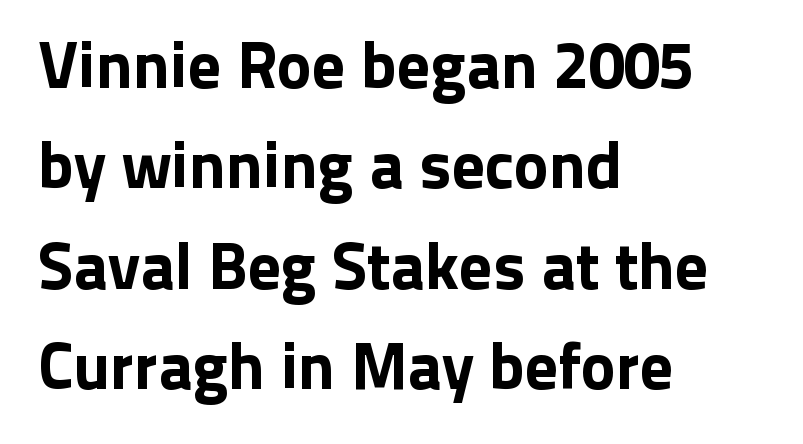
Q: Is the text italic (slanted)? A: No, it is upright.
Q: Is the typeface a serif or a sans-serif typeface? A: Sans-serif.
Q: Is the text underlined? A: No.
Q: How is the paragraph aligned? A: Left-aligned.
Q: Is the spacing between letters normal or unusually wide? A: Normal.
Q: Is the spacing between lines tight, normal or loose? A: Normal.
Q: Width (condensed, normal, or wide)? A: Normal.
Q: Stroke contrast? A: Low.
Q: x-height? A: Medium.
Q: Monospaced? A: No.
